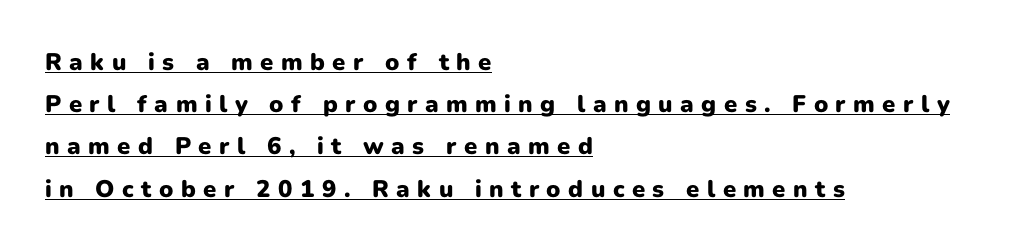
{"italic": "no", "bold": "yes", "underline": "yes", "align": "left", "line_spacing_ratio": 1.76, "letter_spacing": "wide", "letter_spacing_em": 0.31, "glyph_px": 24}
